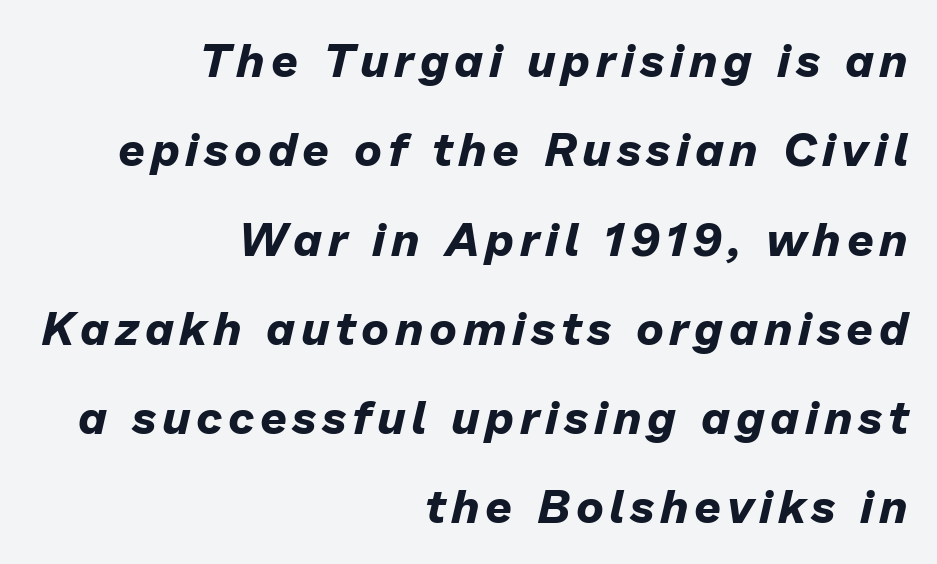
Loosely led — the rows are spread out. Heft: maximum for text — a bold. The lines in this sample share a right terminus and differ only in where they begin. Descenders hang freely into open space. The specimen reads as italic at a glance. Is this a fixed-width face? No — the glyphs have proportional, varying widths.
